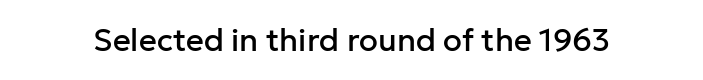
Italic? Not at all — the glyphs are vertical. Descender tails drop into unmarked territory. The glyphs in this specimen are sans serif. Spacing between characters is what you'd get straight out of the box.
